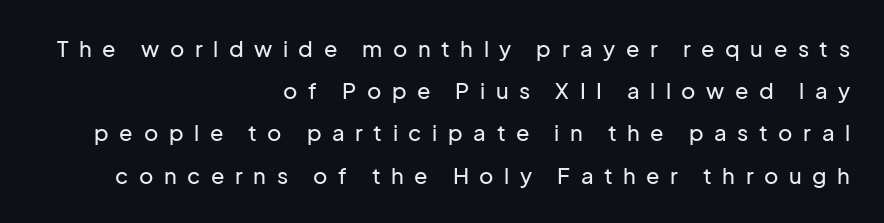
The image shows 22 px text type, upright; set right-aligned, loose line spacing (1.92x), unusually wide letter spacing (+0.48 em), not underlined.
